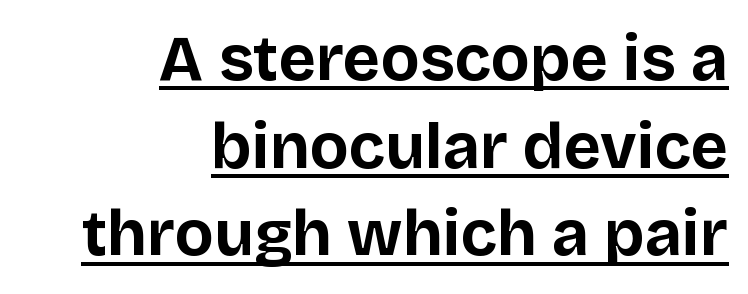
{"serif": "no", "italic": "no", "bold": "yes", "weight": "bold", "width": "normal", "stroke_contrast": "low", "x_height": "large", "monospaced": "no", "underline": "yes", "align": "right", "line_spacing": "normal", "line_spacing_ratio": 1.37, "letter_spacing": "normal", "letter_spacing_em": 0.0, "glyph_px": 64}
